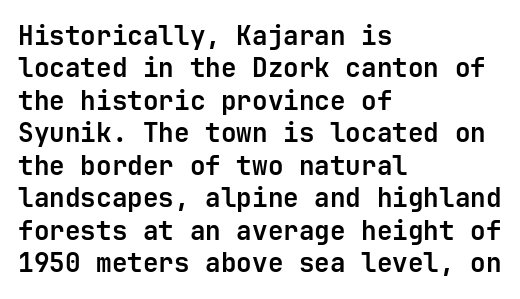
{"italic": "no", "bold": "yes", "underline": "no", "align": "left", "line_spacing": "normal", "line_spacing_ratio": 1.25, "letter_spacing": "normal", "letter_spacing_em": 0.0, "glyph_px": 26}
